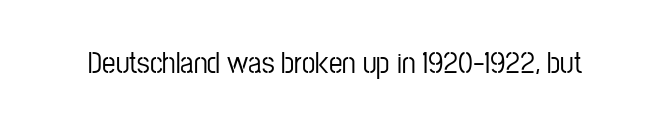
Q: Is the text italic (slanted)? A: No, it is upright.
Q: Is the typeface a serif or a sans-serif typeface? A: Sans-serif.
Q: Is the text underlined? A: No.
Q: Is the spacing between letters normal or unusually wide? A: Normal.
Q: Width (condensed, normal, or wide)? A: Condensed.
Q: Stroke contrast? A: Low.
Q: x-height? A: Medium.
Q: Monospaced? A: No.
